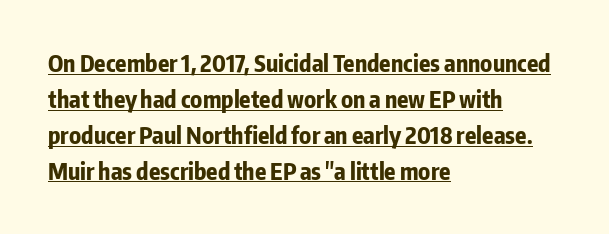
{"italic": "no", "bold": "yes", "underline": "yes", "align": "left", "line_spacing": "normal", "line_spacing_ratio": 1.56, "letter_spacing": "normal", "letter_spacing_em": 0.0, "glyph_px": 23}
